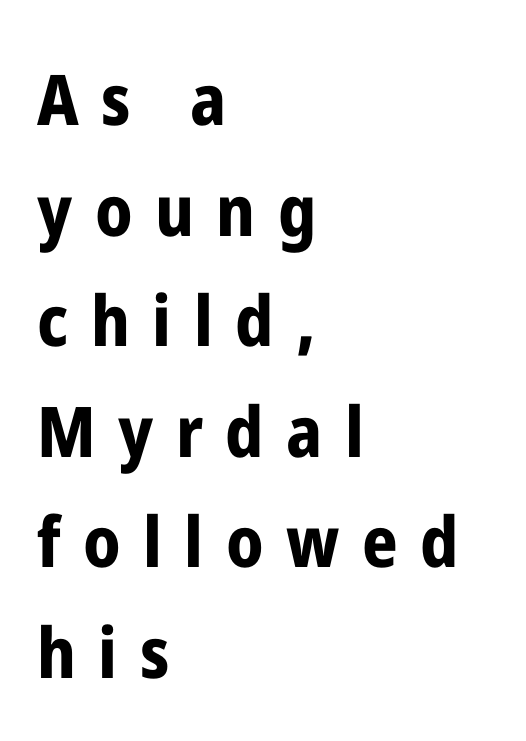
Q: Is the text bold? A: Yes.
Q: Is the text italic (slanted)? A: No, it is upright.
Q: Is the typeface a serif or a sans-serif typeface? A: Sans-serif.
Q: Is the text underlined? A: No.
Q: How is the paragraph aligned? A: Left-aligned.
Q: Is the spacing between letters normal or unusually wide? A: Unusually wide.
Q: Is the spacing between lines tight, normal or loose? A: Normal.
Q: Width (condensed, normal, or wide)? A: Condensed.
Q: Stroke contrast? A: Low.
Q: x-height? A: Medium.
Q: Monospaced? A: No.
